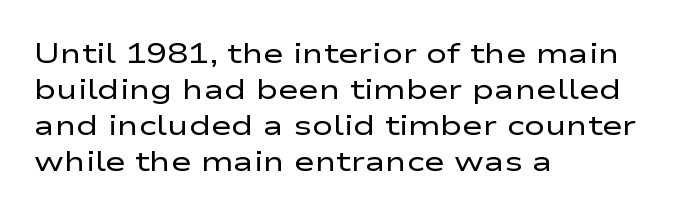
{"serif": "no", "italic": "no", "bold": "no", "weight": "regular", "width": "wide", "stroke_contrast": "low", "x_height": "medium", "monospaced": "no", "underline": "no", "align": "left", "line_spacing": "normal", "line_spacing_ratio": 1.28, "letter_spacing": "normal", "letter_spacing_em": 0.0, "glyph_px": 28}
